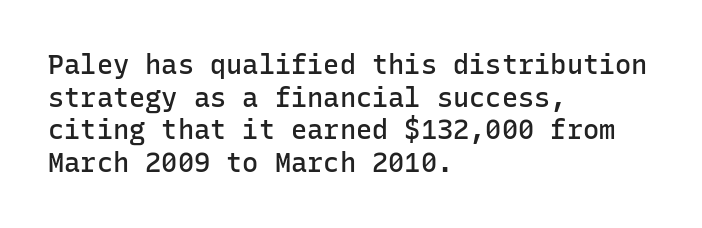
{"italic": "no", "bold": "semi", "underline": "no", "align": "left", "line_spacing_ratio": 1.21, "letter_spacing": "normal", "letter_spacing_em": 0.0, "glyph_px": 27}
